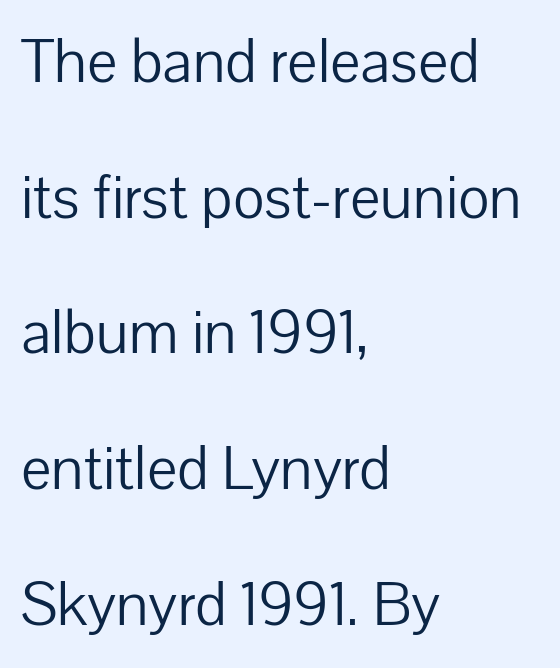
{"serif": "no", "italic": "no", "bold": "no", "weight": "light", "width": "normal", "stroke_contrast": "low", "x_height": "medium", "monospaced": "no", "underline": "no", "align": "left", "line_spacing": "loose", "line_spacing_ratio": 2.12, "letter_spacing": "normal", "letter_spacing_em": 0.0, "glyph_px": 64}
